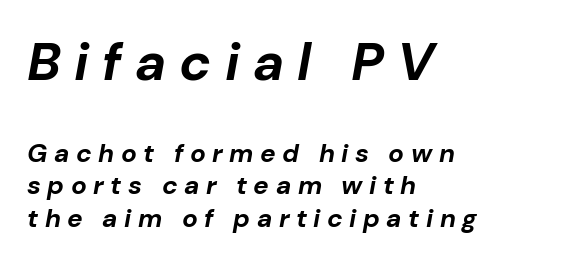
The image shows 53 px bold type, italic (leaning right); set left-aligned, normal line spacing (1.25x), unusually wide letter spacing (+0.25 em), not underlined; the first (top) block is 2.04x larger; low stroke contrast and a medium x-height.
